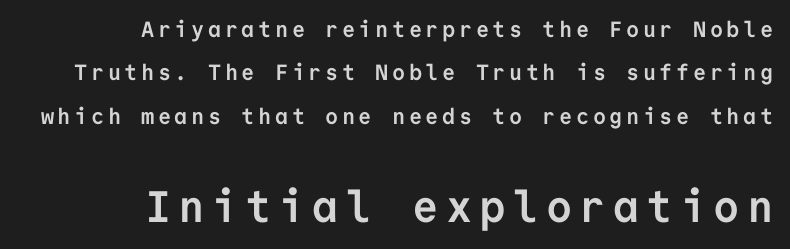
A student would notice the bottom passage is typeset larger than what precedes it. These lines are set flush right with a ragged left edge. Vertical strokes here are truly vertical. Underlining? Definitely not there.
